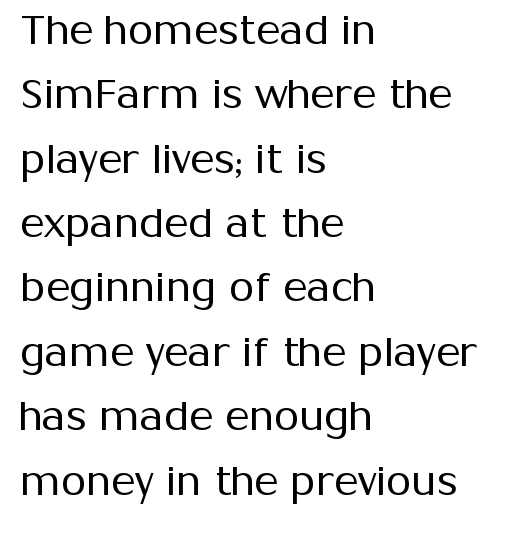
{"serif": "no", "italic": "no", "bold": "no", "weight": "regular", "width": "normal", "stroke_contrast": "medium", "x_height": "medium", "monospaced": "no", "underline": "no", "align": "left", "line_spacing": "normal", "line_spacing_ratio": 1.57, "letter_spacing": "normal", "letter_spacing_em": 0.0, "glyph_px": 41}
